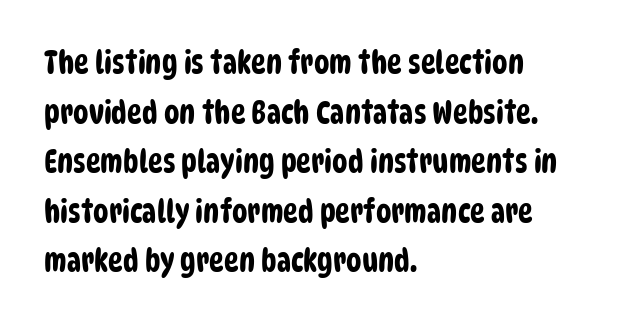
Q: Is the typeface a serif or a sans-serif typeface? A: Sans-serif.
Q: Is the text underlined? A: No.
Q: How is the paragraph aligned? A: Left-aligned.
Q: Is the spacing between letters normal or unusually wide? A: Normal.
Q: Is the spacing between lines tight, normal or loose? A: Normal.
Q: Width (condensed, normal, or wide)? A: Condensed.
Q: Stroke contrast? A: Low.
Q: x-height? A: Large.
Q: Monospaced? A: No.
